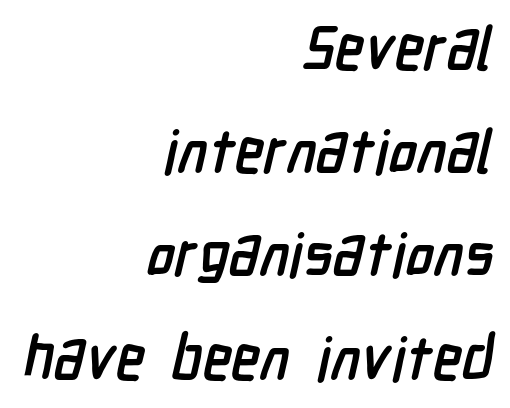
{"serif": "no", "bold": "yes", "weight": "semibold", "width": "condensed", "stroke_contrast": "low", "x_height": "medium", "monospaced": "no", "underline": "no", "align": "right", "line_spacing_ratio": 1.72, "letter_spacing": "normal", "letter_spacing_em": 0.0, "glyph_px": 60}
